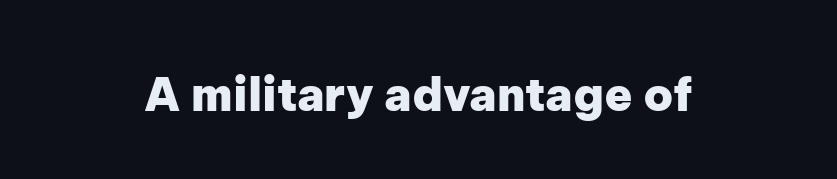
Q: Is the text bold? A: Yes.
Q: Is the text italic (slanted)? A: No, it is upright.
Q: Is the typeface a serif or a sans-serif typeface? A: Sans-serif.
Q: Is the text underlined? A: No.
Q: Is the spacing between letters normal or unusually wide? A: Normal.
Q: Width (condensed, normal, or wide)? A: Normal.
Q: Stroke contrast? A: Low.
Q: x-height? A: Medium.
Q: Monospaced? A: No.
